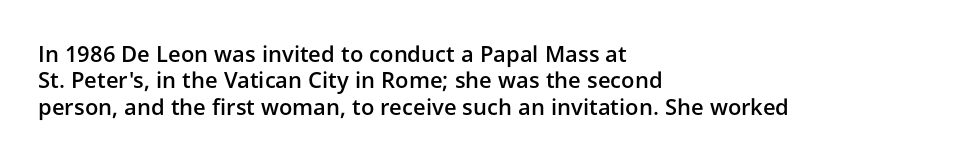
{"italic": "no", "bold": "semi", "underline": "no", "align": "left", "line_spacing_ratio": 1.2, "letter_spacing": "normal", "letter_spacing_em": 0.0, "glyph_px": 22}
